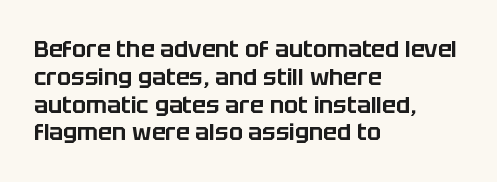
Q: Is the text italic (slanted)? A: No, it is upright.
Q: Is the text underlined? A: No.
Q: How is the paragraph aligned? A: Left-aligned.
Q: Is the spacing between letters normal or unusually wide? A: Normal.
